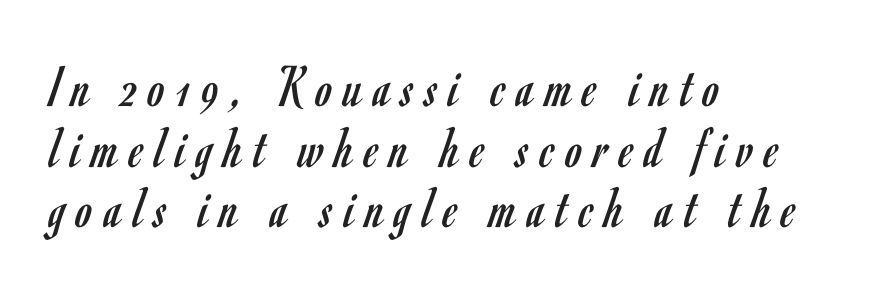
{"serif": "no", "bold": "no", "weight": "regular", "width": "condensed", "stroke_contrast": "low", "x_height": "small", "monospaced": "no", "underline": "no", "align": "left", "line_spacing": "tight", "line_spacing_ratio": 1.01, "glyph_px": 60}
